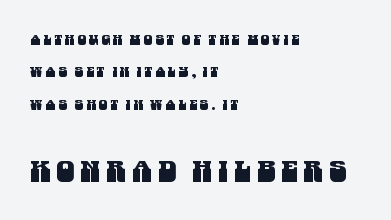
In terms of leading, this rendering errs on the spacious side. The more generous point size was reserved for the lower chunk. The paragraph shown leans on its left margin. Each letter's strokes conclude bluntly, with no projecting serifs. Descender tails drop into unmarked territory.
